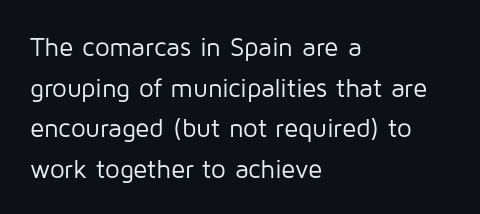
The image shows 26 px text type, upright; set left-aligned, normal line spacing (1.56x), normal letter spacing, not underlined.
